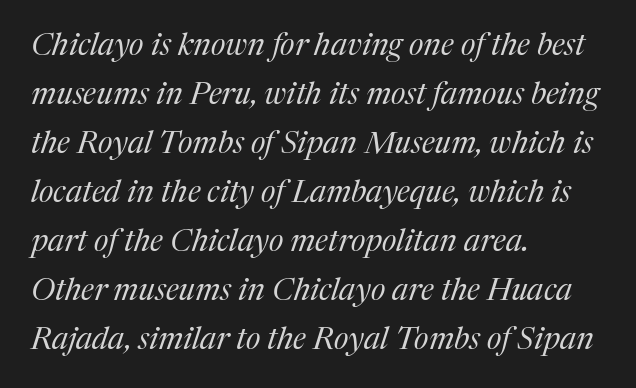
{"serif": "yes", "italic": "yes", "lean": "right", "slant_degrees": 17, "bold": "no", "weight": "regular", "width": "normal", "stroke_contrast": "medium", "x_height": "medium", "monospaced": "no", "underline": "no", "align": "left", "line_spacing": "normal", "line_spacing_ratio": 1.58, "letter_spacing": "normal", "letter_spacing_em": 0.0, "glyph_px": 31}
